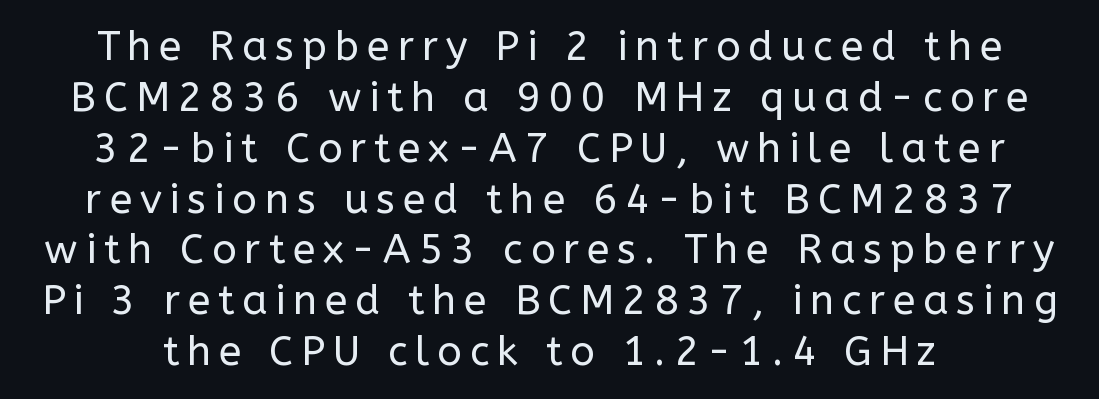
A quiet, ordinary-to-light weight characterises the typeface. No italicization has been applied; the sample stays upright. You can tell from the bare stems that sans-serif type was used. Only glyphs here, with clear space below each row. Proportional: the letters do not fall into vertical columns.
